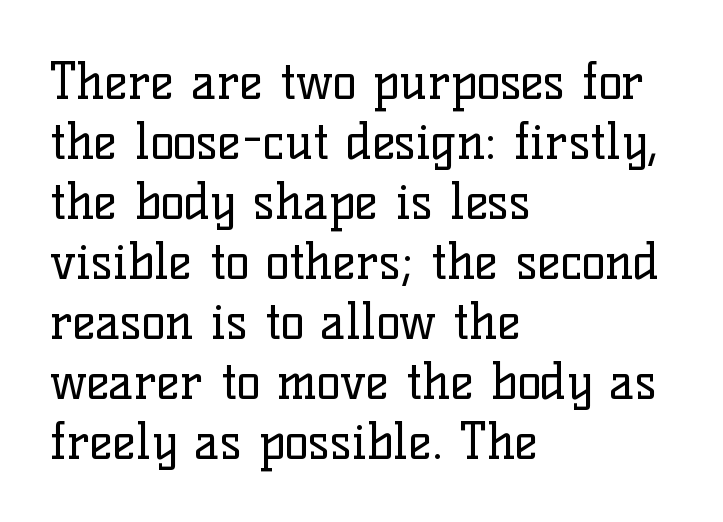
Q: Is the text bold? A: No.
Q: Is the text italic (slanted)? A: No, it is upright.
Q: Is the typeface a serif or a sans-serif typeface? A: Serif.
Q: Is the text underlined? A: No.
Q: How is the paragraph aligned? A: Left-aligned.
Q: Is the spacing between letters normal or unusually wide? A: Normal.
Q: Width (condensed, normal, or wide)? A: Normal.
Q: Stroke contrast? A: Low.
Q: x-height? A: Medium.
Q: Monospaced? A: No.
